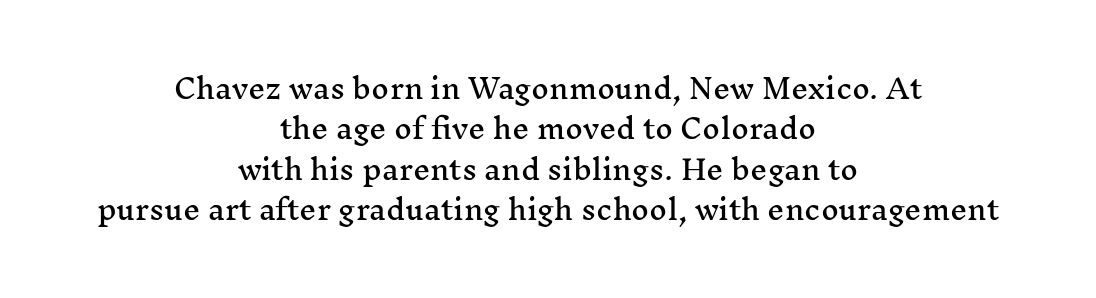
{"italic": "no", "underline": "no", "align": "center", "line_spacing": "normal", "line_spacing_ratio": 1.5, "letter_spacing": "normal", "letter_spacing_em": 0.0, "glyph_px": 27}
